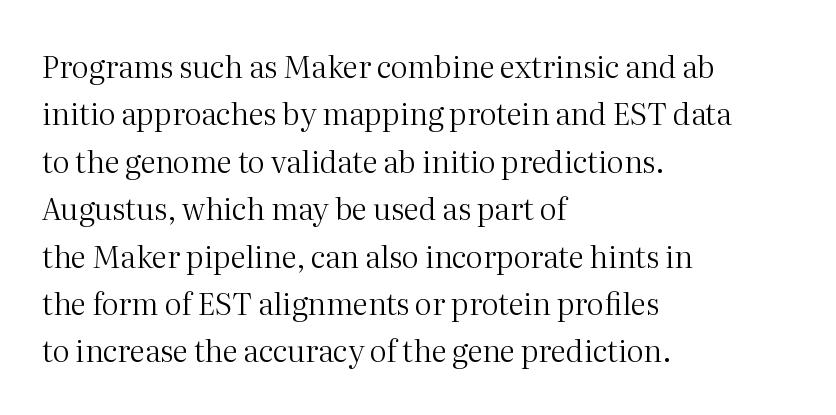
These lines are rendered in a variable-pitch font. These lines sit exactly where default settings would place them. Compared with typical body copy, the letter spacing here is the same. These lines stack with their left ends in a neat column.
